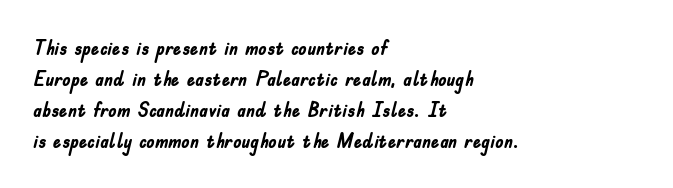
These lines keep a tight, regular rhythm from letter to letter. The typesetting leans heavy: a genuine bold. Line beginnings align vertically; line endings do not. Letters rest on an invisible, unmarked baseline.
